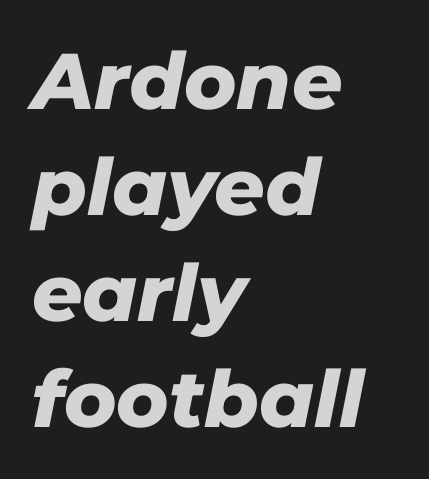
The image shows 79 px heavy type, italic (leaning right); set left-aligned, normal line spacing (1.34x), normal letter spacing, not underlined; low stroke contrast and a medium x-height.
